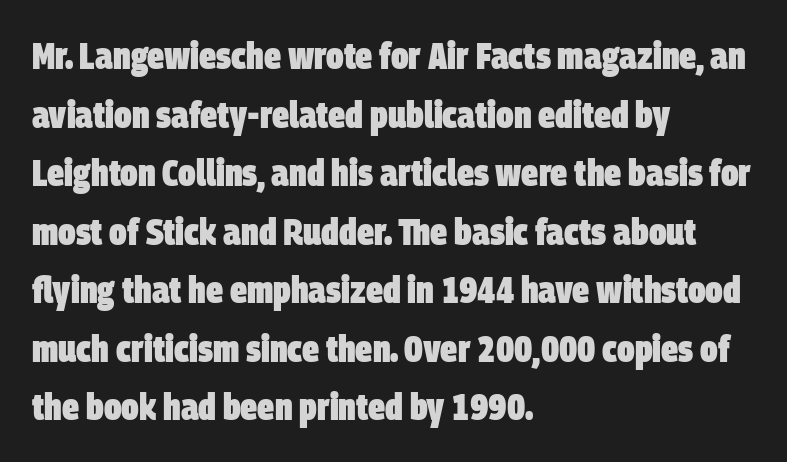
Q: Is the text bold? A: Yes.
Q: Is the typeface a serif or a sans-serif typeface? A: Sans-serif.
Q: Is the text underlined? A: No.
Q: How is the paragraph aligned? A: Left-aligned.
Q: Is the spacing between letters normal or unusually wide? A: Normal.
Q: Is the spacing between lines tight, normal or loose? A: Normal.
Q: Width (condensed, normal, or wide)? A: Condensed.
Q: Stroke contrast? A: Low.
Q: x-height? A: Large.
Q: Monospaced? A: No.
